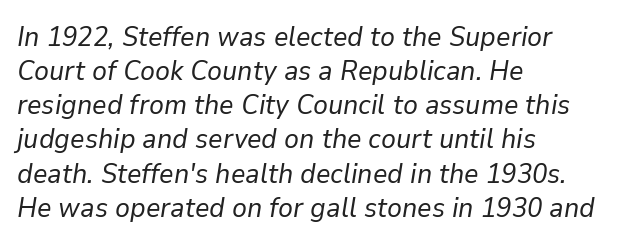
{"italic": "yes", "lean": "right", "slant_degrees": 9, "bold": "no", "weight": "regular", "width": "normal", "stroke_contrast": "low", "x_height": "medium", "monospaced": "no", "underline": "no", "align": "left", "line_spacing_ratio": 1.22, "letter_spacing": "normal", "letter_spacing_em": 0.0, "glyph_px": 28}
